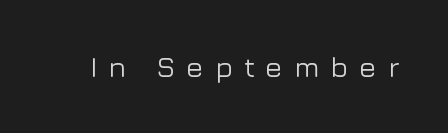
The text was rendered using a sans face with plain stroke endings. This is the regular roman posture of the typeface. The space beneath each line is pristine and unruled. Short note: letters widely spaced. Proportional: the letters do not fall into vertical columns.
